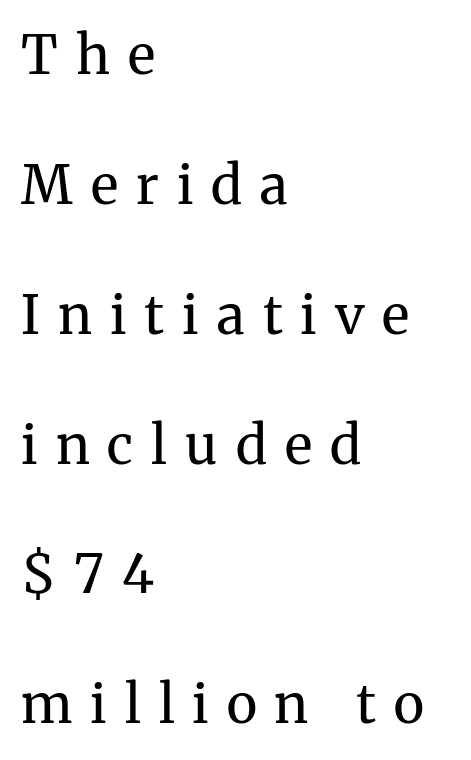
Q: Is the text bold? A: No.
Q: Is the text italic (slanted)? A: No, it is upright.
Q: Is the typeface a serif or a sans-serif typeface? A: Serif.
Q: Is the text underlined? A: No.
Q: How is the paragraph aligned? A: Left-aligned.
Q: Is the spacing between letters normal or unusually wide? A: Unusually wide.
Q: Is the spacing between lines tight, normal or loose? A: Loose.
Q: Width (condensed, normal, or wide)? A: Normal.
Q: Stroke contrast? A: Medium.
Q: x-height? A: Medium.
Q: Monospaced? A: No.
